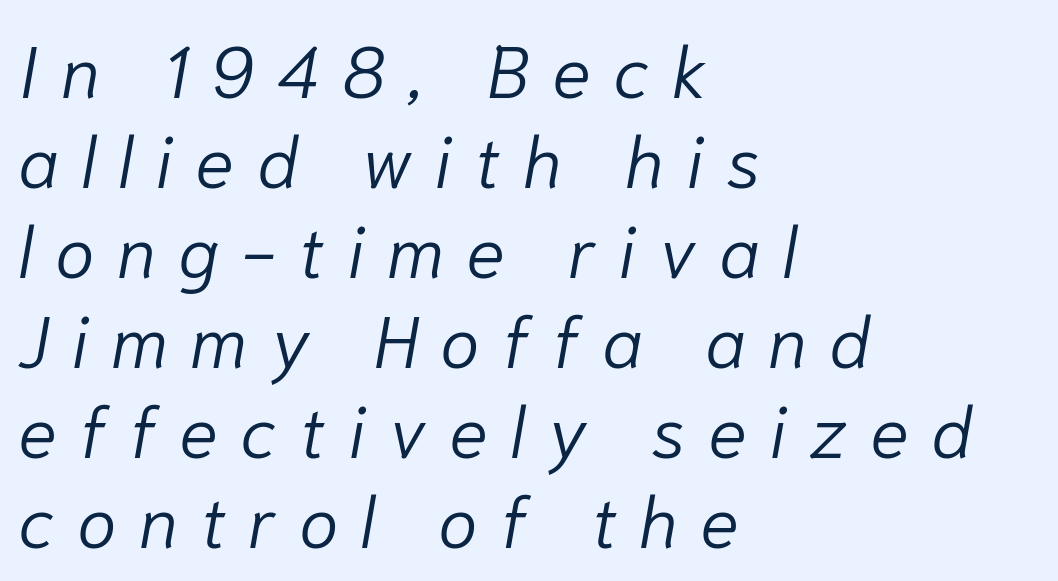
The image shows 72 px light type, italic (leaning right); set left-aligned, normal line spacing (1.25x), unusually wide letter spacing (+0.31 em), not underlined; low stroke contrast and a medium x-height.
